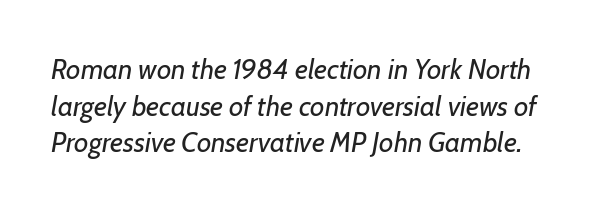
Q: Is the text bold? A: No.
Q: Is the text italic (slanted)? A: Yes, it leans right by about 7 degrees.
Q: Is the text underlined? A: No.
Q: Is the spacing between letters normal or unusually wide? A: Normal.
Q: Is the spacing between lines tight, normal or loose? A: Normal.
Q: Width (condensed, normal, or wide)? A: Normal.
Q: Stroke contrast? A: Low.
Q: x-height? A: Medium.
Q: Monospaced? A: No.
